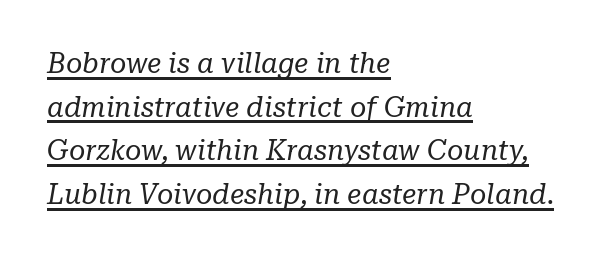
The line-height multiplier appears to be the usual default. Honestly, the letter spacing is just normal — you wouldn't notice it. Weight: regular or lighter. The letters are slanted; this is an italic face. Honestly, the underline is the first thing you notice here. This sample is left-justified, so line endings fall wherever the words run out.
